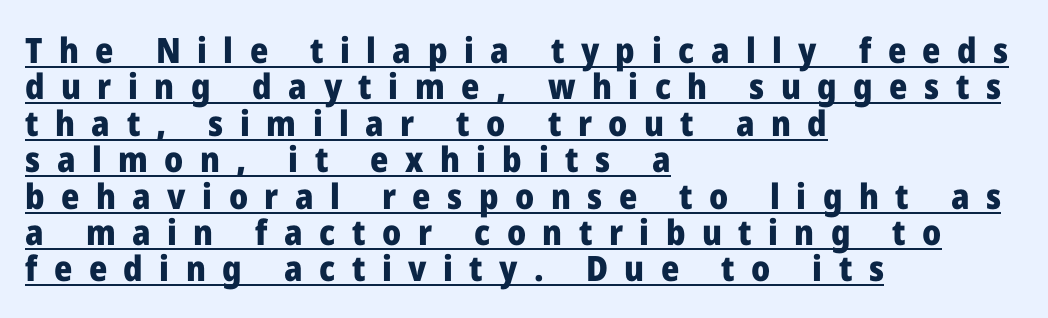
Q: Is the text bold? A: Yes.
Q: Is the text italic (slanted)? A: No, it is upright.
Q: Is the typeface a serif or a sans-serif typeface? A: Sans-serif.
Q: Is the text underlined? A: Yes.
Q: How is the paragraph aligned? A: Left-aligned.
Q: Is the spacing between letters normal or unusually wide? A: Unusually wide.
Q: Is the spacing between lines tight, normal or loose? A: Tight.
Q: Width (condensed, normal, or wide)? A: Normal.
Q: Stroke contrast? A: Low.
Q: x-height? A: Medium.
Q: Monospaced? A: No.
